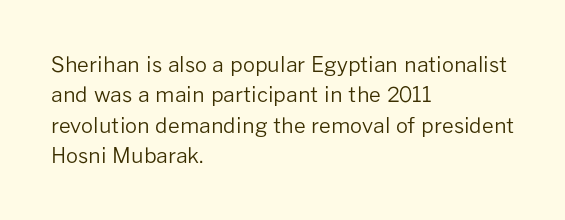
Letter spacing: default. Ink coverage per letter is moderate at most. The rag falls on the right side of this text block. Descenders are the only things crossing below the line. This block has exactly the height ordinary leading produces. This is the regular roman posture of the typeface.
